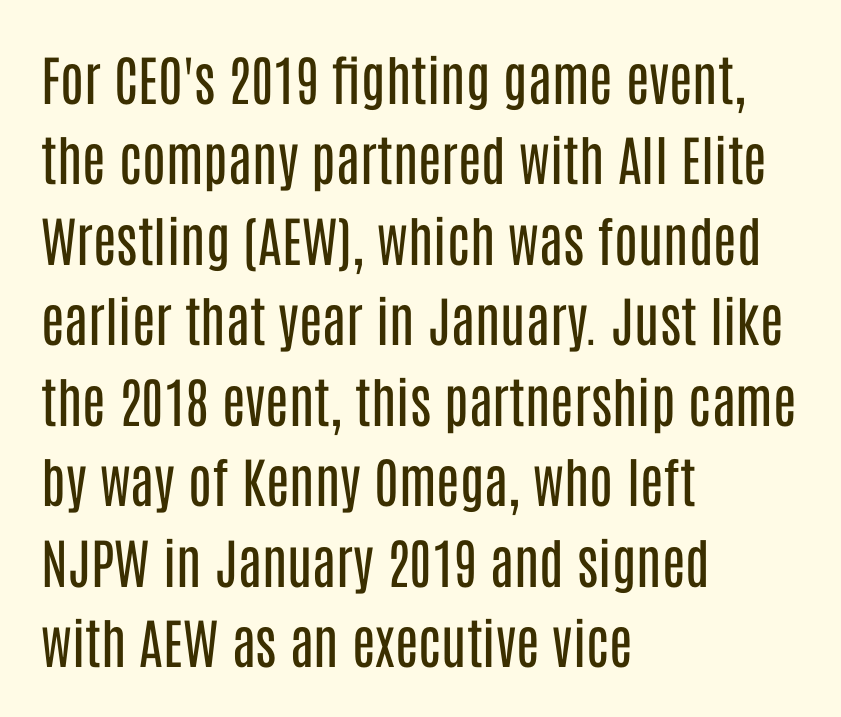
The image shows 54 px regular-weight, condensed sans-serif type, upright; set left-aligned, normal line spacing (1.49x), normal letter spacing, not underlined; low stroke contrast and a large x-height.
